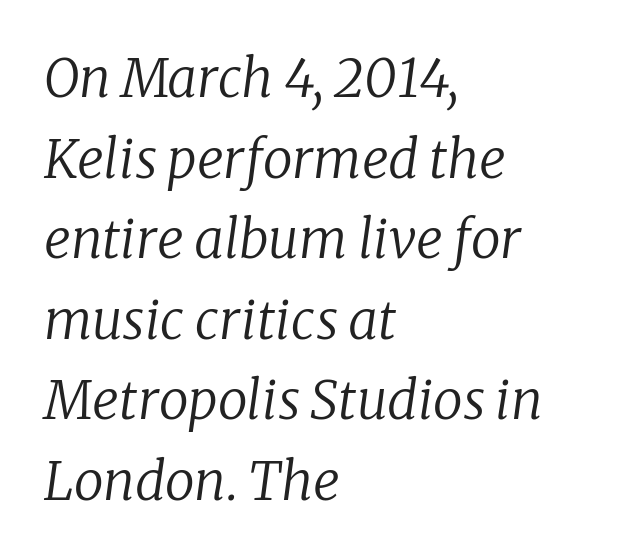
A typesetter would call this leading conventional body-copy spacing. Line starts are locked; line ends wander. There is no visible air inserted between adjacent glyphs. The space beneath each line is pristine and unruled. Nothing heavy about these letters — not bold at all. Is this a fixed-width face? No — the glyphs have proportional, varying widths.
